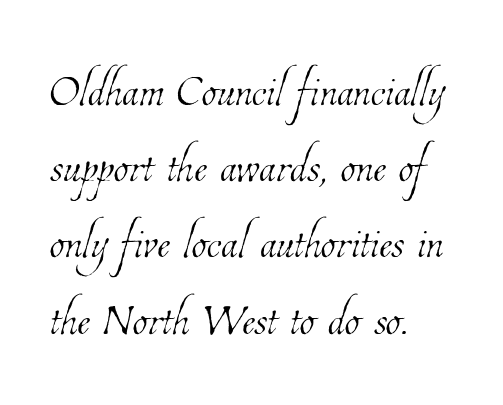
{"bold": "no", "weight": "thin", "width": "condensed", "stroke_contrast": "low", "x_height": "medium", "monospaced": "no", "underline": "no", "align": "left", "line_spacing": "normal", "line_spacing_ratio": 1.25, "letter_spacing": "normal", "letter_spacing_em": 0.0, "glyph_px": 61}
